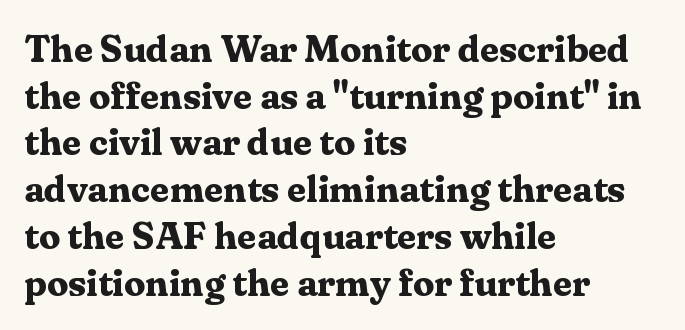
The image shows 38 px bold serif type, upright; set left-aligned, line spacing 1.23x, normal letter spacing, not underlined; medium stroke contrast and a medium x-height.
